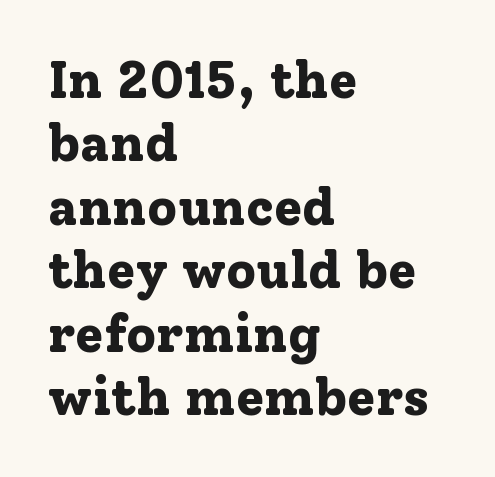
Posture: upright roman. Look at the stroke-to-counter ratio: heavy, a bold. Think of a printed novel: that variable character pitch is what you see here. Is the letter spacing exaggerated? No — it looks like the ordinary default.
